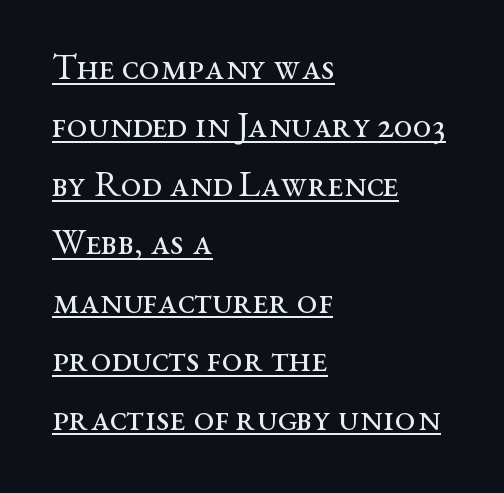
Q: Is the text bold? A: No.
Q: Is the text italic (slanted)? A: No, it is upright.
Q: Is the typeface a serif or a sans-serif typeface? A: Serif.
Q: Is the text underlined? A: Yes.
Q: How is the paragraph aligned? A: Left-aligned.
Q: Is the spacing between letters normal or unusually wide? A: Normal.
Q: Is the spacing between lines tight, normal or loose? A: Normal.
Q: Width (condensed, normal, or wide)? A: Wide.
Q: Stroke contrast? A: Medium.
Q: x-height? A: Medium.
Q: Monospaced? A: No.
